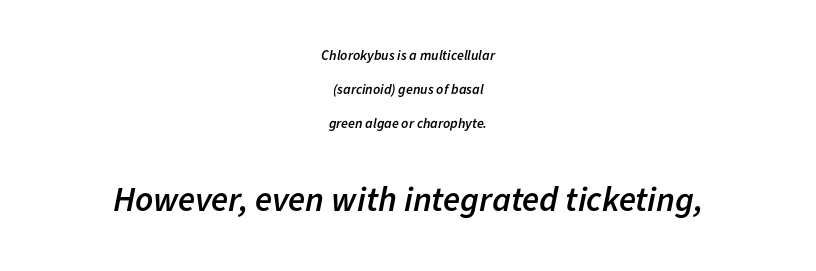
{"italic": "yes", "lean": "right", "slant_degrees": 11, "bold": "semi", "weight": "semibold", "width": "normal", "stroke_contrast": "low", "x_height": "medium", "monospaced": "no", "underline": "no", "align": "center", "line_spacing": "loose", "line_spacing_ratio": 2.43, "letter_spacing": "normal", "letter_spacing_em": 0.0, "larger_block": "second", "size_ratio": 2.5, "glyph_px": 35}
